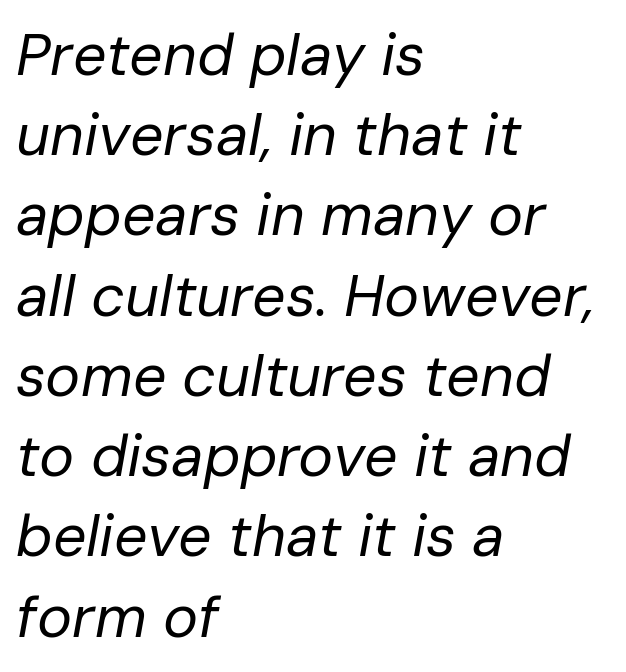
Heaviness? Minimal to ordinary, like unemphasized prose. The gaps between neighbouring characters are ordinary and unremarkable. Summary of vertical rhythm: regular, with standard interline spacing. The axis of the letterforms is tilted away from vertical. Compared with a centered layout, this one pins lines to the left instead.
